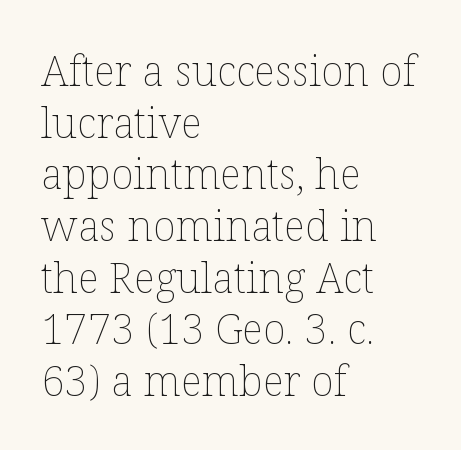
Q: Is the text bold? A: No.
Q: Is the text italic (slanted)? A: No, it is upright.
Q: Is the text underlined? A: No.
Q: How is the paragraph aligned? A: Left-aligned.
Q: Is the spacing between letters normal or unusually wide? A: Normal.
Q: Width (condensed, normal, or wide)? A: Normal.
Q: Stroke contrast? A: Low.
Q: x-height? A: Medium.
Q: Monospaced? A: No.
